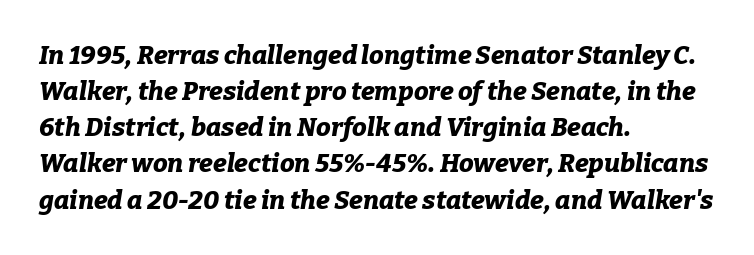
Q: Is the text bold? A: Yes.
Q: Is the text italic (slanted)? A: Yes, it leans right by about 9 degrees.
Q: Is the text underlined? A: No.
Q: How is the paragraph aligned? A: Left-aligned.
Q: Is the spacing between letters normal or unusually wide? A: Normal.
Q: Is the spacing between lines tight, normal or loose? A: Normal.
